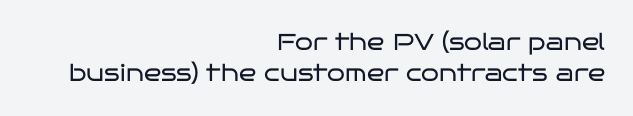
Q: Is the text bold? A: No.
Q: Is the text italic (slanted)? A: No, it is upright.
Q: Is the text underlined? A: No.
Q: How is the paragraph aligned? A: Right-aligned.
Q: Is the spacing between letters normal or unusually wide? A: Normal.
Q: Is the spacing between lines tight, normal or loose? A: Normal.
